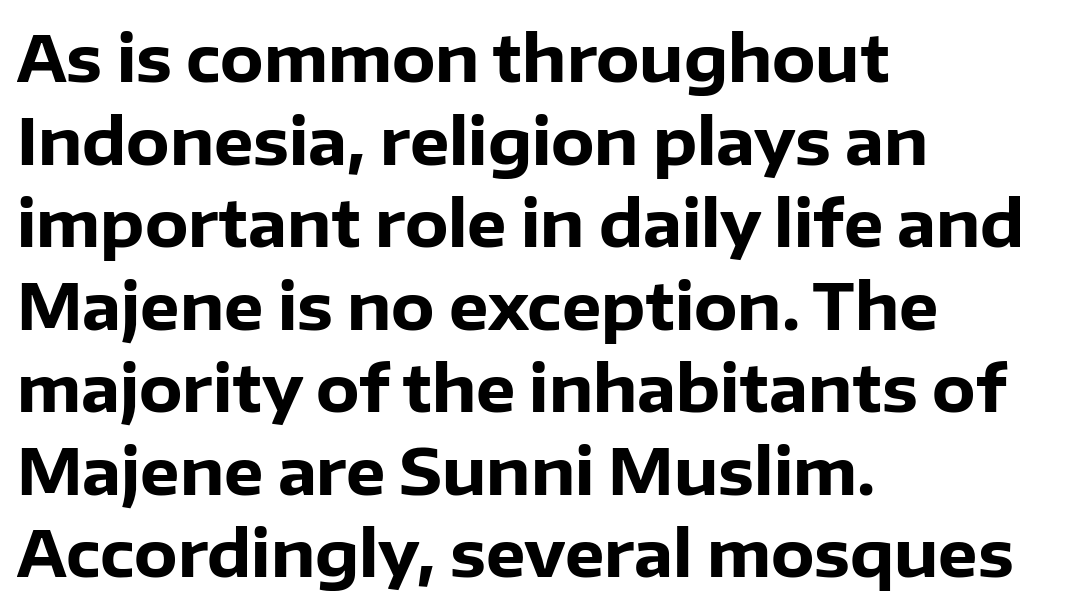
The image shows 63 px heavy sans-serif type, upright; set left-aligned, normal line spacing (1.31x), normal letter spacing, not underlined; low stroke contrast and a medium x-height.
